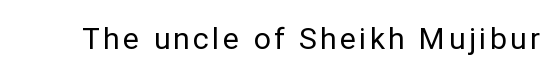
Vertical strokes here are truly vertical. Descenders hang freely into open space. The passage shown is typed in a proportional face where columns would drift. Unbolded letterforms with no extra heft. Letterform terminals end flat and unadorned throughout the passage.
